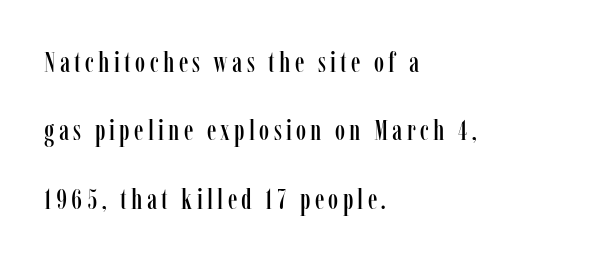
Style check: upright. These lines stack with their left ends in a neat column. Quick note: underline off. I'd call this a serif setting — the letters wear small feet. Varying glyph widths throughout — classic text-font behaviour.
